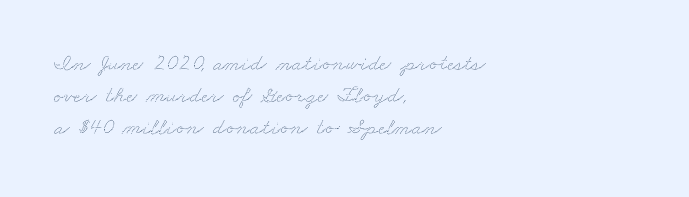
Q: Is the text underlined? A: No.
Q: How is the paragraph aligned? A: Left-aligned.
Q: Is the spacing between letters normal or unusually wide? A: Normal.
Q: Is the spacing between lines tight, normal or loose? A: Normal.
